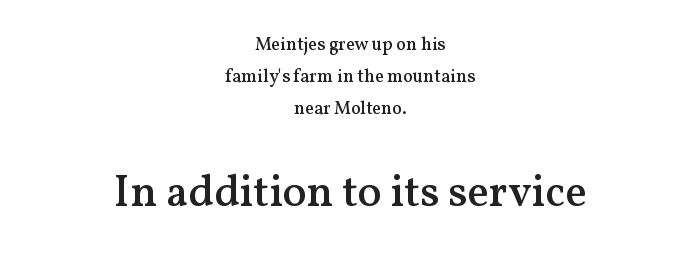
If you drew a line through each stem, it would be perfectly vertical. Note the varied advance widths — an 'i' is clearly narrower than an 'm'. Underline: absent. These words are printed semibold, heavier than regular yet not bold.
